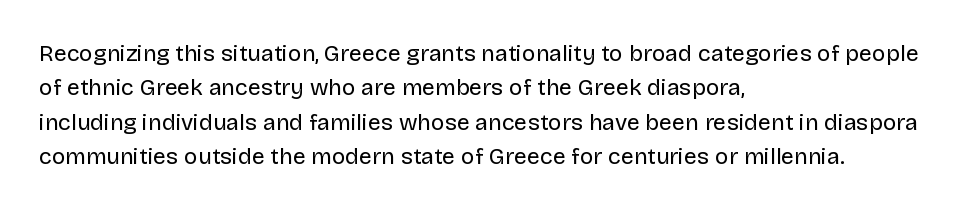
The image shows 23 px text type, upright; set left-aligned, normal line spacing (1.5x), normal letter spacing, not underlined.
